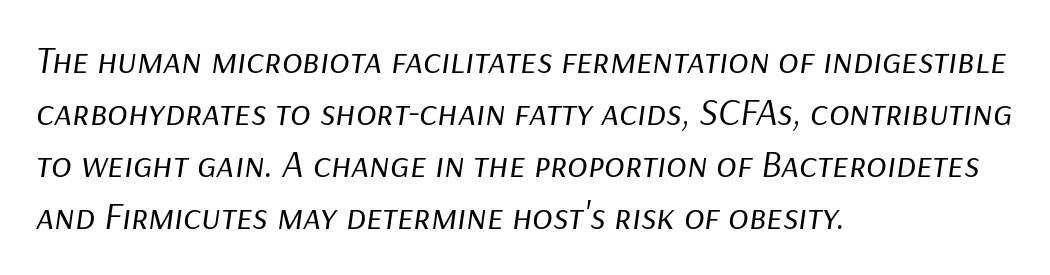
The image shows 38 px regular-weight type, italic (leaning right); set left-aligned, normal line spacing (1.37x), normal letter spacing, not underlined; low stroke contrast and a medium x-height.
